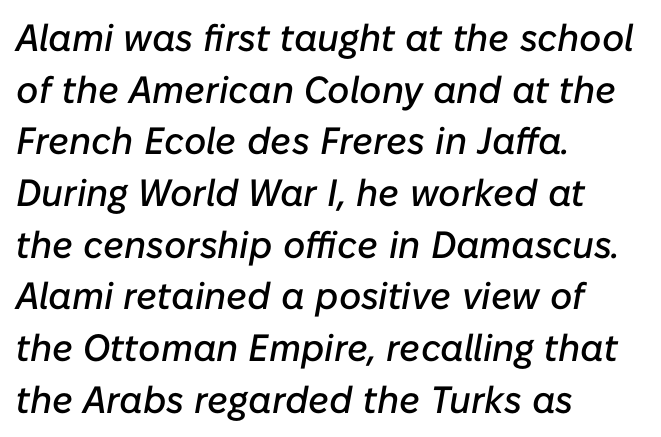
The image shows 38 px text type, italic (leaning right); set left-aligned, normal line spacing (1.36x), normal letter spacing, not underlined; low stroke contrast and a medium x-height.
